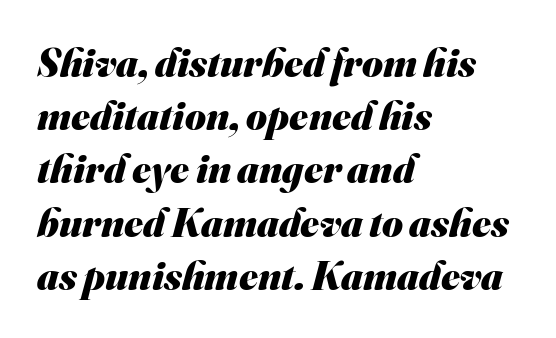
{"serif": "no", "bold": "yes", "weight": "heavy", "width": "normal", "stroke_contrast": "medium", "x_height": "small", "monospaced": "no", "underline": "no", "align": "left", "line_spacing": "normal", "line_spacing_ratio": 1.33, "letter_spacing": "normal", "letter_spacing_em": 0.0, "glyph_px": 40}
